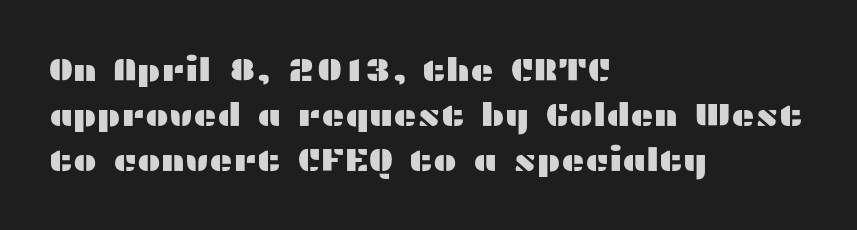
The image shows 32 px wide sans-serif type, upright; set left-aligned, normal line spacing (1.41x), normal letter spacing, not underlined; medium stroke contrast and a medium x-height.
